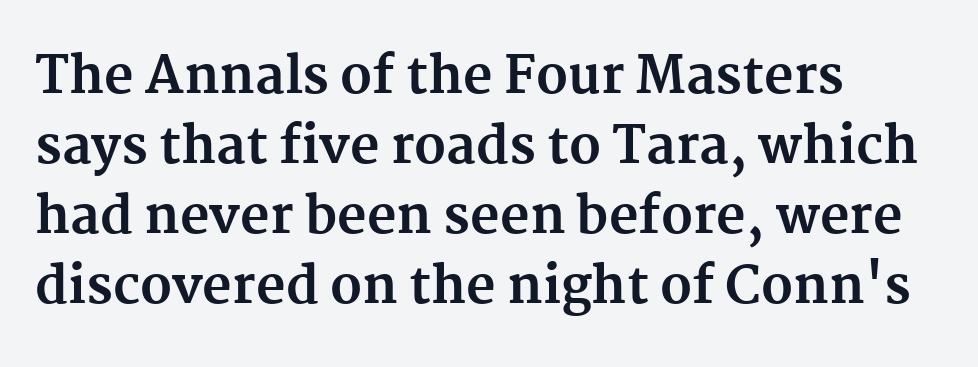
Q: Is the text bold? A: Yes.
Q: Is the text italic (slanted)? A: No, it is upright.
Q: Is the typeface a serif or a sans-serif typeface? A: Serif.
Q: Is the text underlined? A: No.
Q: How is the paragraph aligned? A: Left-aligned.
Q: Is the spacing between letters normal or unusually wide? A: Normal.
Q: Is the spacing between lines tight, normal or loose? A: Normal.
Q: Width (condensed, normal, or wide)? A: Normal.
Q: Stroke contrast? A: Medium.
Q: x-height? A: Medium.
Q: Monospaced? A: No.
